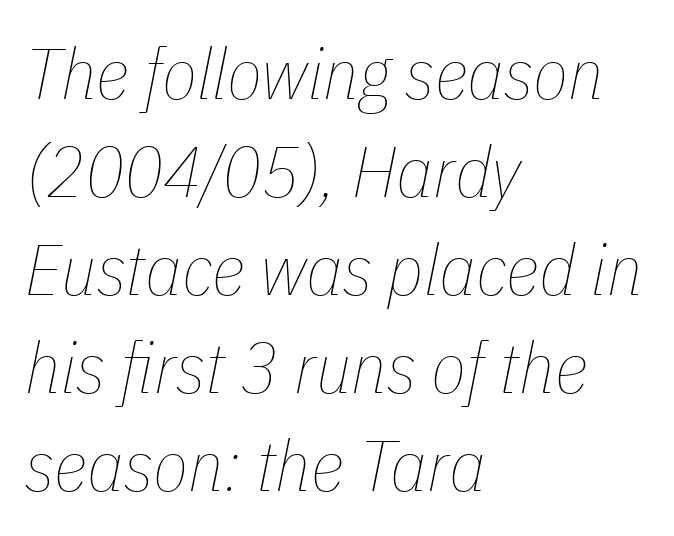
{"italic": "yes", "lean": "right", "slant_degrees": 11, "bold": "no", "weight": "thin", "width": "condensed", "stroke_contrast": "low", "x_height": "medium", "monospaced": "no", "underline": "no", "align": "left", "line_spacing": "normal", "line_spacing_ratio": 1.36, "letter_spacing": "normal", "letter_spacing_em": 0.0, "glyph_px": 72}
